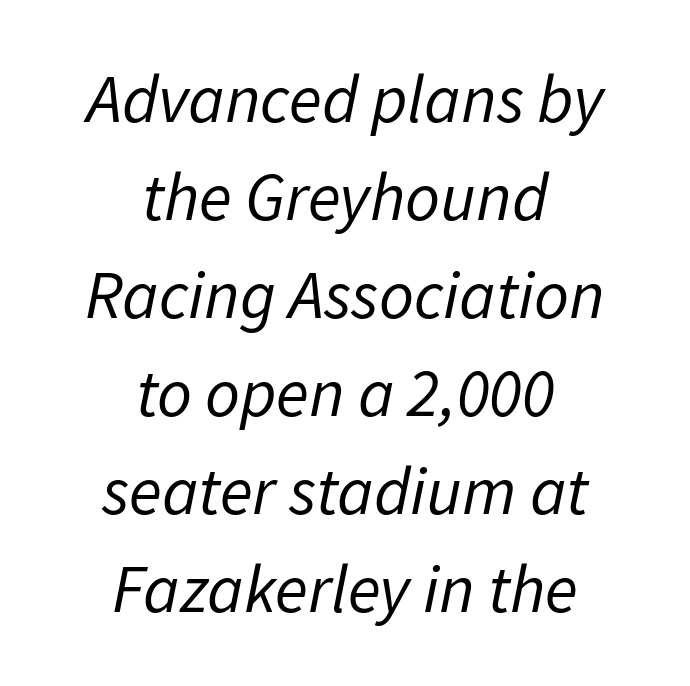
{"italic": "yes", "lean": "right", "slant_degrees": 11, "bold": "no", "weight": "regular", "width": "normal", "stroke_contrast": "low", "x_height": "medium", "monospaced": "no", "underline": "no", "align": "center", "line_spacing": "normal", "line_spacing_ratio": 1.44, "letter_spacing": "normal", "letter_spacing_em": 0.0, "glyph_px": 68}
